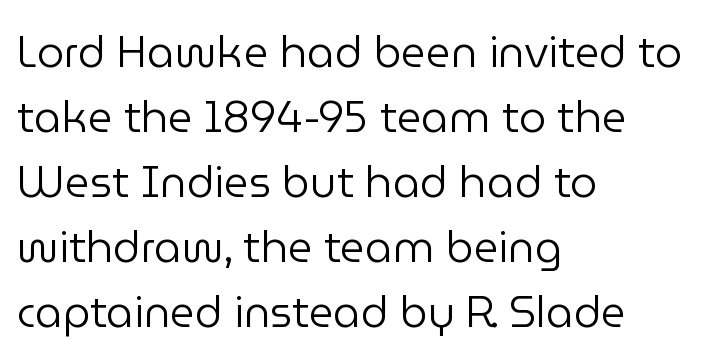
Honestly, there is no underline to notice here at all. The rendering uses a moderate line-height, typical for paragraphs. You can tell from the bare stems that sans-serif type was used. Posture: straight, roman, zero tilt. Stroke mass is kept to a normal reading level or below.
